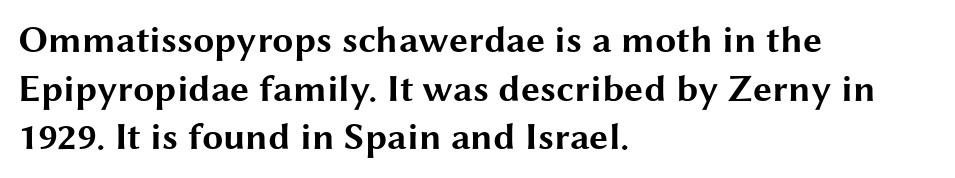
The image shows 38 px bold, wide sans-serif type, upright; set left-aligned, normal line spacing (1.28x), normal letter spacing, not underlined; medium stroke contrast and a medium x-height.
